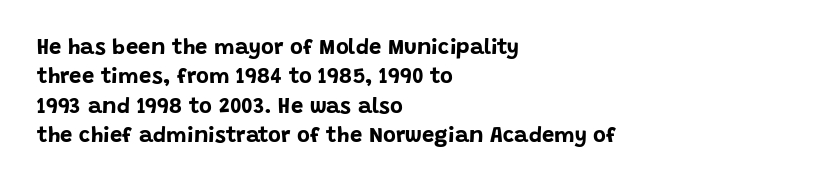
The image shows 22 px bold type, upright; set left-aligned, normal line spacing (1.34x), normal letter spacing, not underlined.
